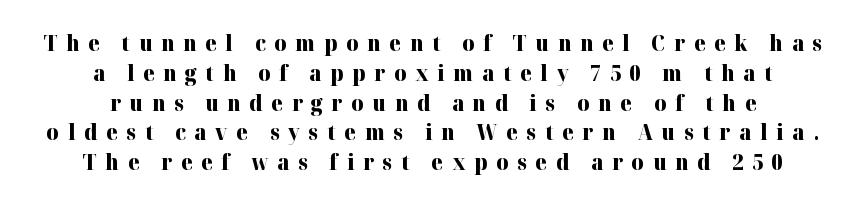
The letters stand upright; this is a roman face. Look at the stroke-to-counter ratio: heavy, a bold. The letterforms stand isolated, each surrounded by extra space. Whoever set this chose a conventional vertical rhythm. Where is the straight margin? There isn't one; the lines are centered. Check under the words: just untouched page.
